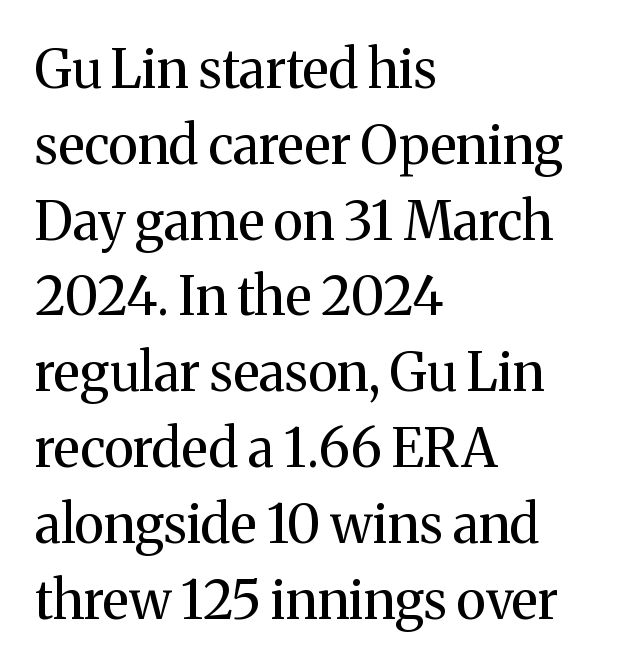
{"serif": "yes", "italic": "no", "bold": "no", "weight": "regular", "width": "normal", "stroke_contrast": "medium", "x_height": "medium", "monospaced": "no", "underline": "no", "align": "left", "line_spacing": "normal", "line_spacing_ratio": 1.43, "letter_spacing": "normal", "letter_spacing_em": 0.0, "glyph_px": 53}
